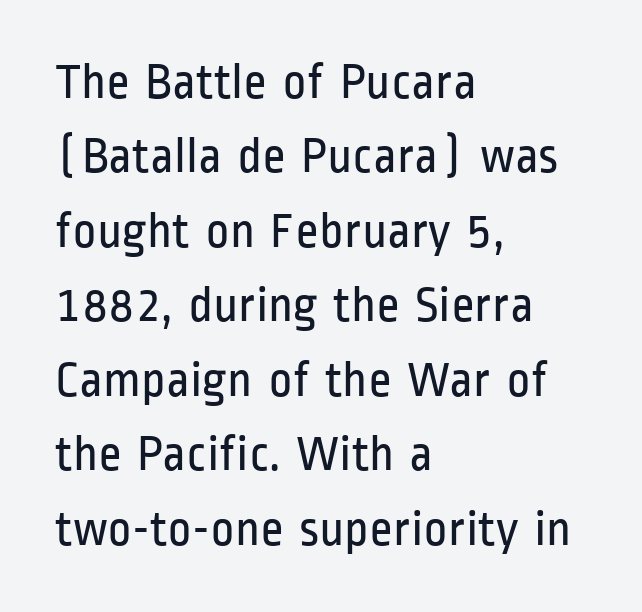
The image shows 51 px regular-weight, condensed sans-serif type, upright; set left-aligned, normal line spacing (1.46x), normal letter spacing, not underlined; low stroke contrast and a medium x-height.
